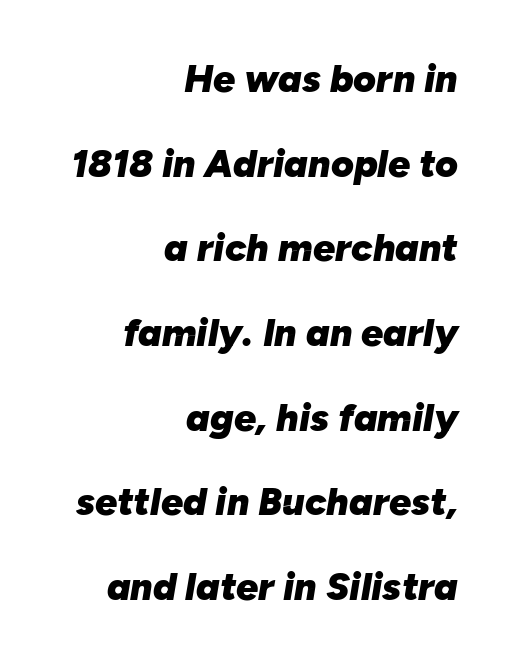
{"italic": "yes", "lean": "right", "slant_degrees": 10, "bold": "yes", "weight": "heavy", "width": "normal", "stroke_contrast": "low", "x_height": "medium", "monospaced": "no", "underline": "no", "align": "right", "line_spacing": "loose", "line_spacing_ratio": 2.17, "letter_spacing": "normal", "letter_spacing_em": 0.0, "glyph_px": 39}
